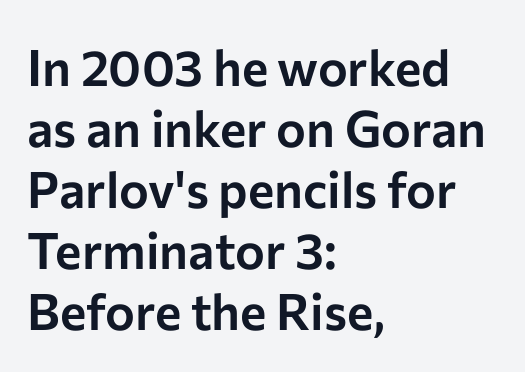
Do the letters lean? They stand straight. Characters follow at the spacing the type designer built in. Clear beneath every line of the passage. Font category for this specimen: sans-serif. If you drew a ruler down the left edge, every line would touch it.
